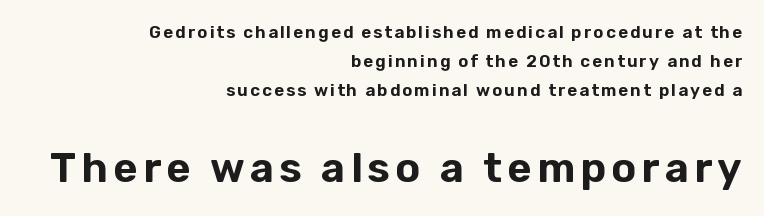
Line ends are locked; line starts wander. The lettering holds an erect, upright posture throughout. Classification — sans serif. If you measured baseline to baseline, you'd find a middling distance. Check the space under the baseline: it is left empty.
